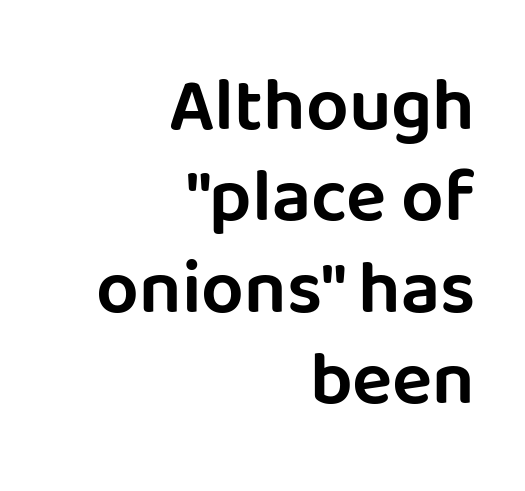
{"serif": "no", "italic": "no", "width": "normal", "stroke_contrast": "low", "x_height": "large", "monospaced": "no", "underline": "no", "align": "right", "line_spacing_ratio": 1.22, "letter_spacing": "normal", "letter_spacing_em": 0.0, "glyph_px": 75}
